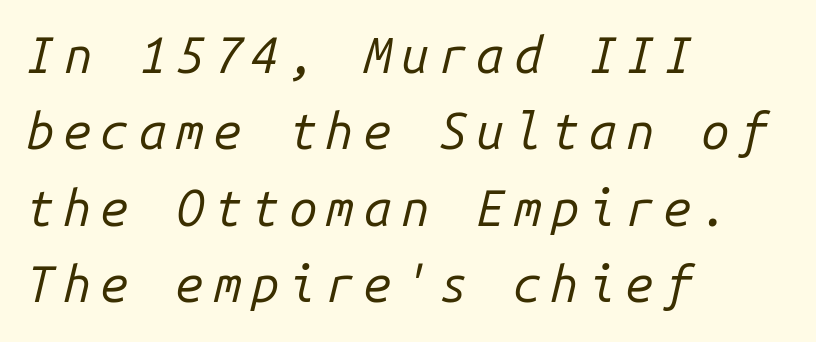
Q: Is the text bold? A: No.
Q: Is the text italic (slanted)? A: Yes, it leans right by about 14 degrees.
Q: Is the text underlined? A: No.
Q: How is the paragraph aligned? A: Left-aligned.
Q: Is the spacing between lines tight, normal or loose? A: Normal.
Q: Width (condensed, normal, or wide)? A: Normal.
Q: Stroke contrast? A: Low.
Q: x-height? A: Medium.
Q: Monospaced? A: Yes.
